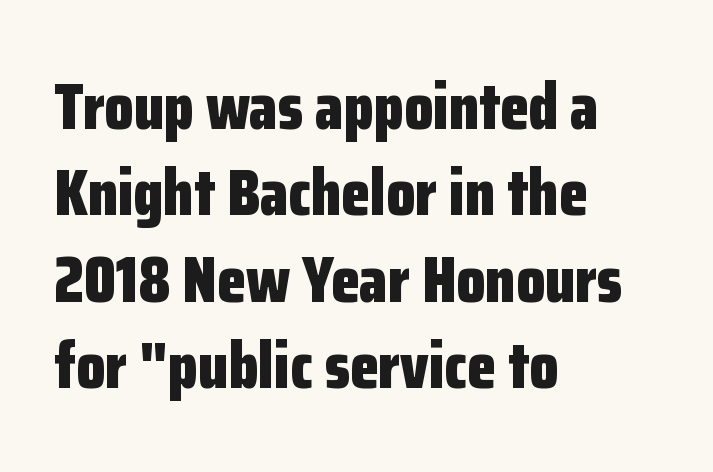
Q: Is the text bold? A: Yes.
Q: Is the text italic (slanted)? A: No, it is upright.
Q: Is the typeface a serif or a sans-serif typeface? A: Sans-serif.
Q: Is the text underlined? A: No.
Q: How is the paragraph aligned? A: Left-aligned.
Q: Is the spacing between letters normal or unusually wide? A: Normal.
Q: Is the spacing between lines tight, normal or loose? A: Normal.
Q: Width (condensed, normal, or wide)? A: Condensed.
Q: Stroke contrast? A: Low.
Q: x-height? A: Medium.
Q: Monospaced? A: No.
